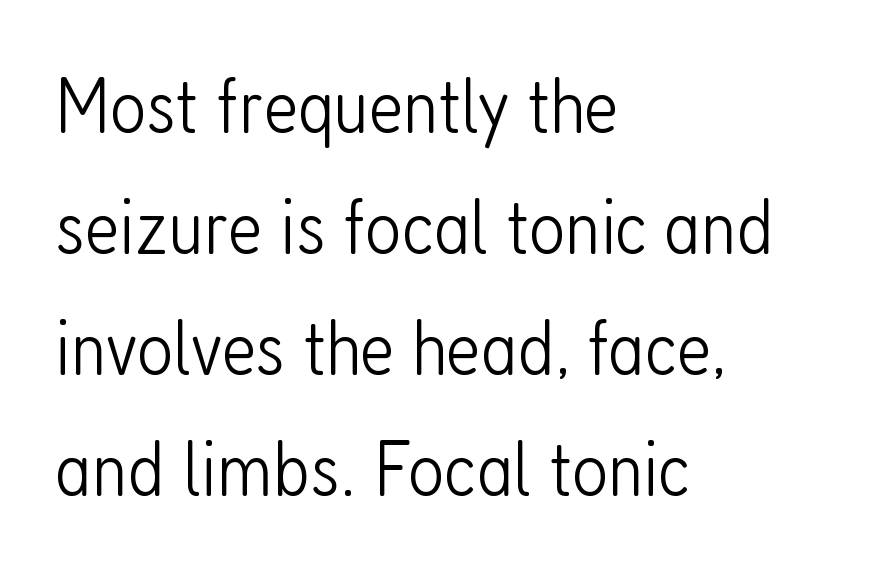
The image shows 79 px light, condensed sans-serif type, upright; set left-aligned, normal line spacing (1.53x), normal letter spacing, not underlined; low stroke contrast and a medium x-height.
